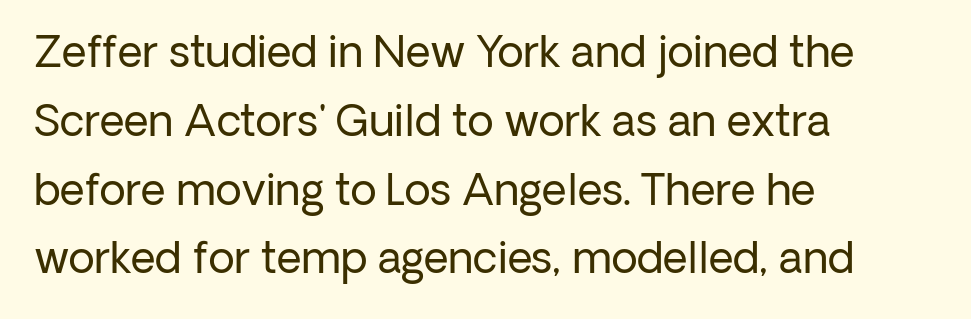
The image shows 43 px regular-weight sans-serif type, upright; set left-aligned, normal line spacing (1.6x), normal letter spacing, not underlined; low stroke contrast and a medium x-height.
